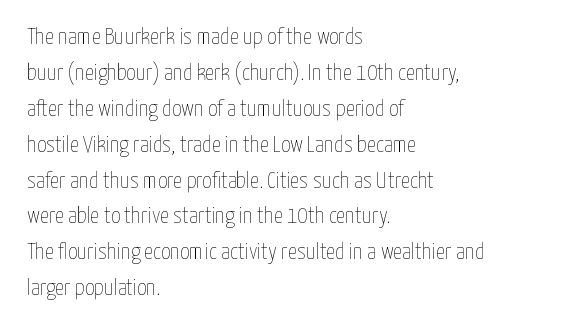
{"italic": "no", "bold": "no", "underline": "no", "align": "left", "line_spacing": "normal", "line_spacing_ratio": 1.56, "letter_spacing": "normal", "letter_spacing_em": 0.0, "glyph_px": 23}
